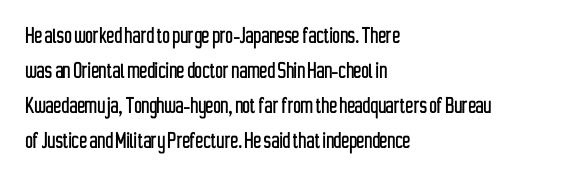
Q: Is the text italic (slanted)? A: No, it is upright.
Q: Is the text underlined? A: No.
Q: How is the paragraph aligned? A: Left-aligned.
Q: Is the spacing between letters normal or unusually wide? A: Normal.
Q: Is the spacing between lines tight, normal or loose? A: Normal.
